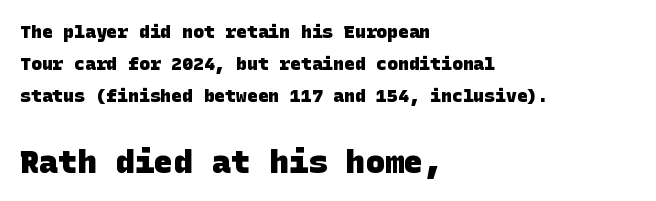
{"serif": "no", "bold": "yes", "weight": "heavy", "width": "normal", "stroke_contrast": "low", "x_height": "large", "underline": "no", "align": "left", "line_spacing_ratio": 1.78, "letter_spacing": "normal", "letter_spacing_em": 0.0, "larger_block": "second", "size_ratio": 1.78, "glyph_px": 32}
